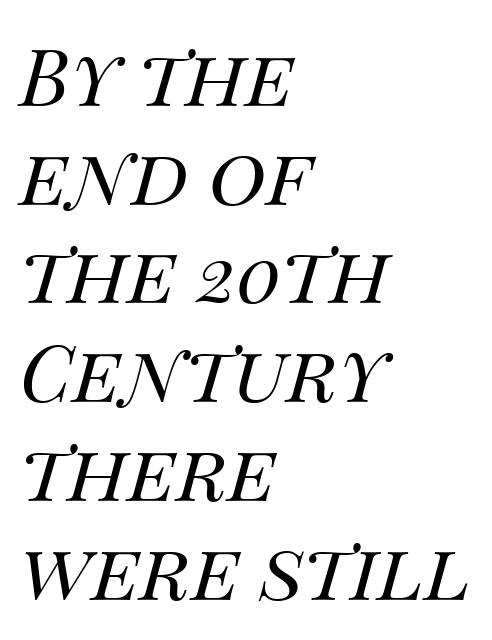
{"italic": "yes", "lean": "right", "slant_degrees": 14, "bold": "no", "weight": "regular", "width": "normal", "stroke_contrast": "medium", "x_height": "large", "monospaced": "no", "underline": "no", "align": "left", "line_spacing": "normal", "line_spacing_ratio": 1.25, "letter_spacing": "normal", "letter_spacing_em": 0.0, "glyph_px": 79}
